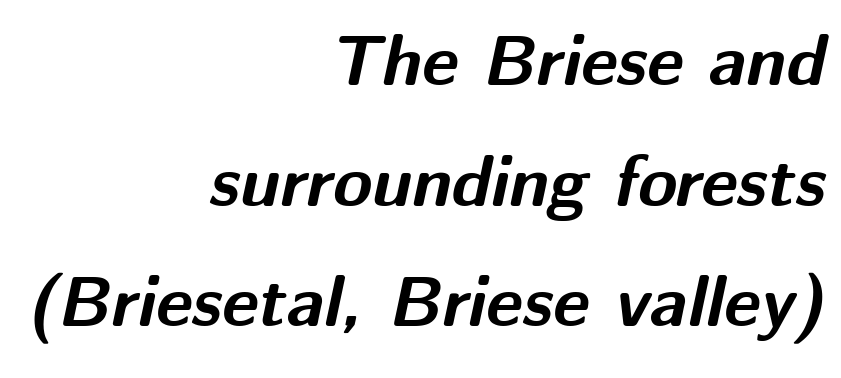
{"italic": "yes", "lean": "right", "slant_degrees": 12, "bold": "yes", "weight": "bold", "width": "normal", "stroke_contrast": "medium", "x_height": "medium", "monospaced": "no", "underline": "no", "align": "right", "line_spacing": "normal", "line_spacing_ratio": 1.7, "letter_spacing": "normal", "letter_spacing_em": 0.0, "glyph_px": 71}
